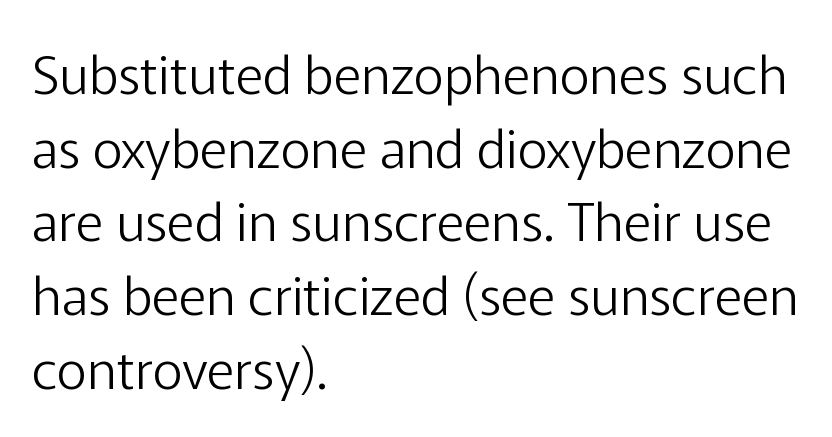
The image shows 53 px light sans-serif type, upright; set left-aligned, normal line spacing (1.39x), normal letter spacing, not underlined; low stroke contrast and a medium x-height.
